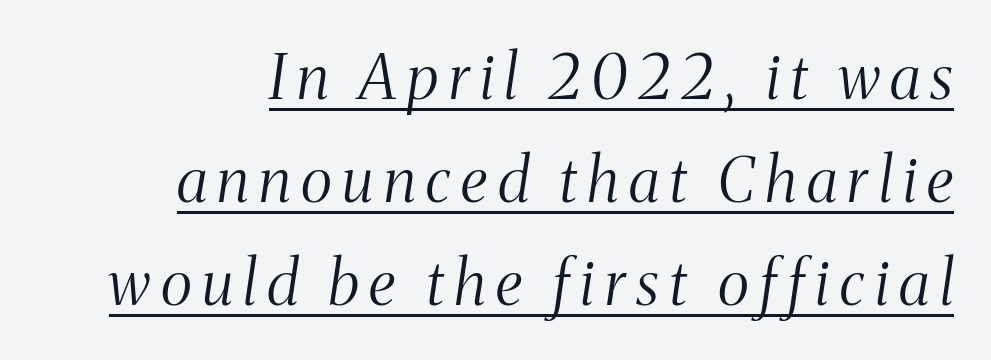
Q: Is the text bold? A: No.
Q: Is the text italic (slanted)? A: Yes, it leans right by about 8 degrees.
Q: Is the typeface a serif or a sans-serif typeface? A: Serif.
Q: Is the text underlined? A: Yes.
Q: How is the paragraph aligned? A: Right-aligned.
Q: Is the spacing between lines tight, normal or loose? A: Normal.
Q: Width (condensed, normal, or wide)? A: Condensed.
Q: Stroke contrast? A: Medium.
Q: x-height? A: Medium.
Q: Monospaced? A: No.
